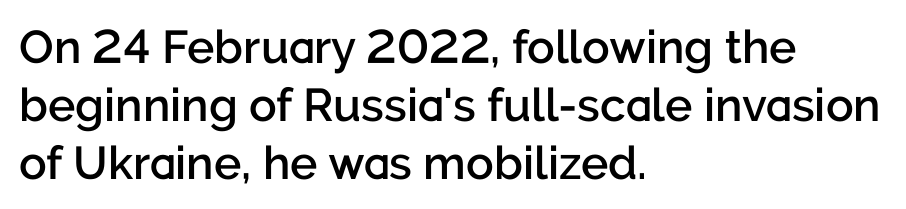
{"serif": "no", "italic": "no", "bold": "semi", "weight": "semibold", "width": "normal", "stroke_contrast": "low", "x_height": "medium", "monospaced": "no", "underline": "no", "align": "left", "line_spacing": "normal", "line_spacing_ratio": 1.26, "letter_spacing": "normal", "letter_spacing_em": 0.0, "glyph_px": 46}
